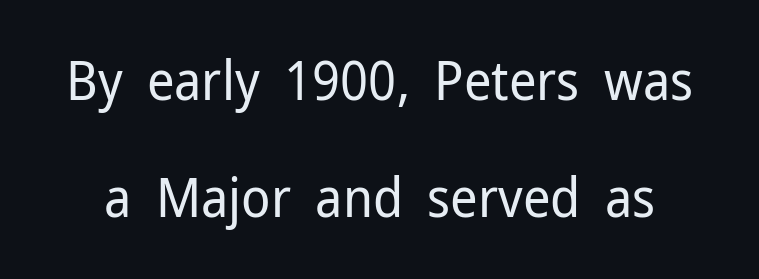
{"serif": "no", "italic": "no", "bold": "no", "weight": "regular", "width": "normal", "stroke_contrast": "low", "x_height": "medium", "monospaced": "no", "underline": "no", "line_spacing": "loose", "line_spacing_ratio": 2.17, "letter_spacing": "normal", "letter_spacing_em": 0.0, "glyph_px": 54}
